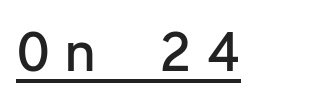
Q: Is the text italic (slanted)? A: No, it is upright.
Q: Is the typeface a serif or a sans-serif typeface? A: Sans-serif.
Q: Is the text underlined? A: Yes.
Q: Is the spacing between letters normal or unusually wide? A: Unusually wide.
Q: Width (condensed, normal, or wide)? A: Normal.
Q: Stroke contrast? A: Low.
Q: x-height? A: Medium.
Q: Monospaced? A: Yes.
